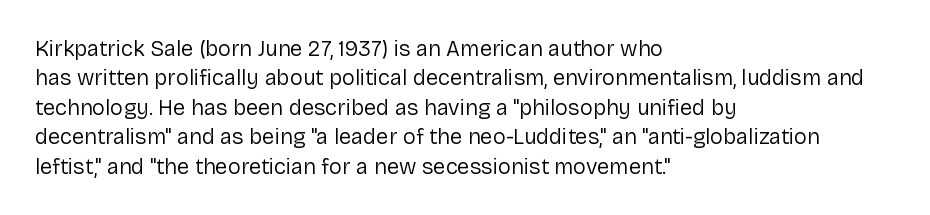
Bare-footed words on every line. Every stem runs plumb, perpendicular to the baseline. The typesetting does not lean heavy: it is not bold. Tracking value appears to be zero — textbook default spacing. The vertical gap from one line to the next is medium.
